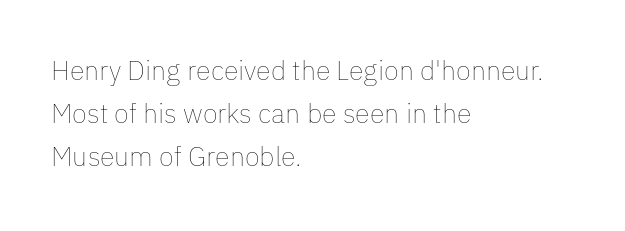
Q: Is the text bold? A: No.
Q: Is the text italic (slanted)? A: No, it is upright.
Q: Is the text underlined? A: No.
Q: How is the paragraph aligned? A: Left-aligned.
Q: Is the spacing between letters normal or unusually wide? A: Normal.
Q: Is the spacing between lines tight, normal or loose? A: Normal.
